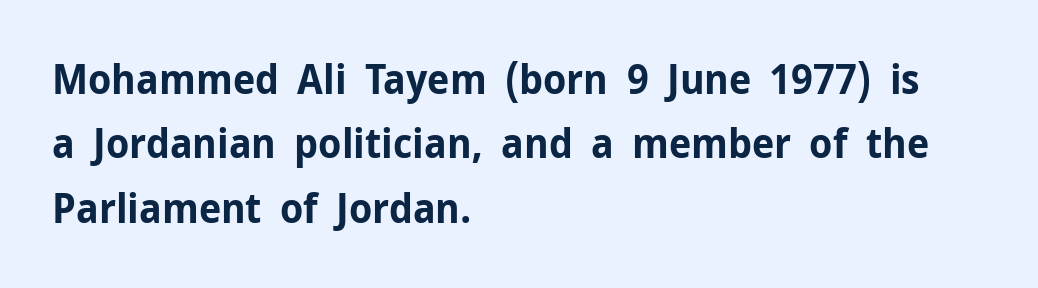
The image shows 41 px bold sans-serif type, upright; set left-aligned, normal line spacing (1.57x), normal letter spacing, not underlined; low stroke contrast and a medium x-height.
